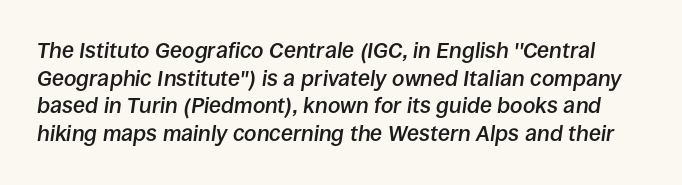
Yep, that's italic — everything's leaning. A bare baseline throughout the passage. This sample keeps an unexceptional amount of space between lines. How heavy is the stroke? Medium-heavy — a semibold, shy of bold. No extra tracking has been applied to these lines.
